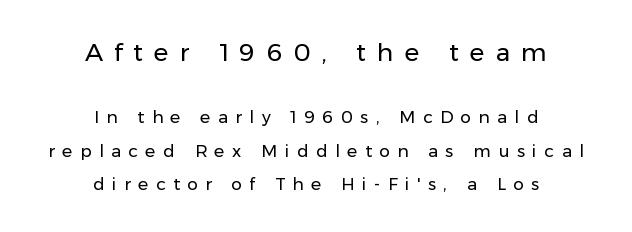
Spacing between characters has been opened up far beyond the box default. If you measured baseline to baseline, you'd find a long distance. The initial chunk of copy outweighs the following chunk in type size. Think standard paragraph weight, or any step lighter than that. Typeset on center — no edge is straight.
